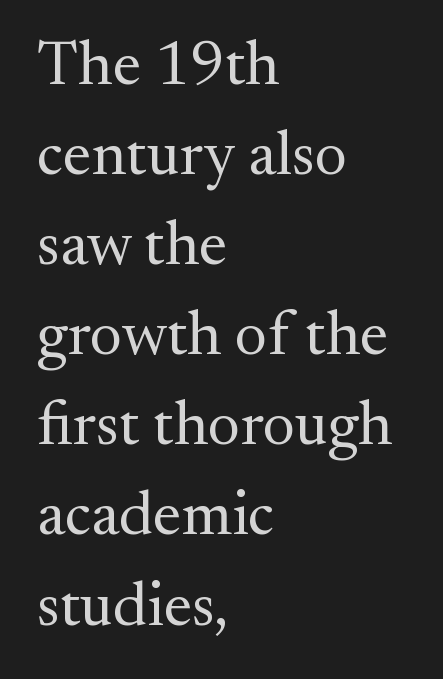
{"serif": "yes", "italic": "no", "bold": "no", "weight": "regular", "width": "normal", "stroke_contrast": "medium", "x_height": "small", "monospaced": "no", "underline": "no", "align": "left", "line_spacing": "normal", "line_spacing_ratio": 1.43, "letter_spacing": "normal", "letter_spacing_em": 0.0, "glyph_px": 63}
